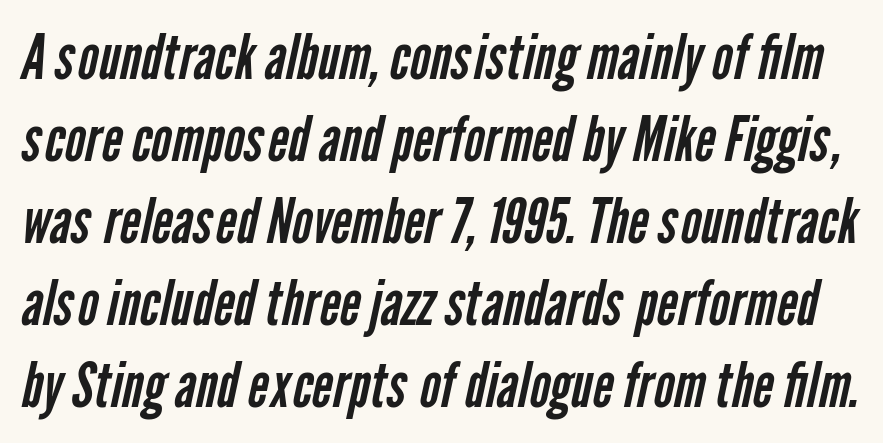
Only glyphs here, with clear space below each row. Look at the bottom of the vertical strokes: they stop flat, with no serifs. There is no visible air inserted between adjacent glyphs. No extra ink here — the face is not bold. Do the characters align in a grid? No, the font is proportional.
